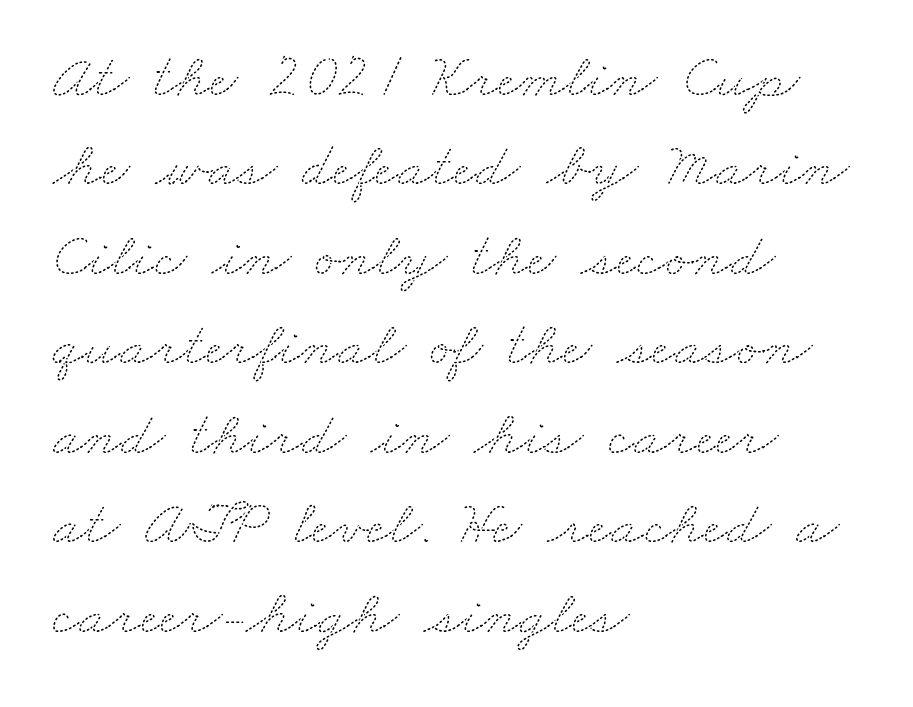
Q: Is the text bold? A: No.
Q: Is the text underlined? A: No.
Q: How is the paragraph aligned? A: Left-aligned.
Q: Is the spacing between letters normal or unusually wide? A: Normal.
Q: Is the spacing between lines tight, normal or loose? A: Normal.
Q: Width (condensed, normal, or wide)? A: Wide.
Q: Stroke contrast? A: Medium.
Q: x-height? A: Small.
Q: Monospaced? A: No.
